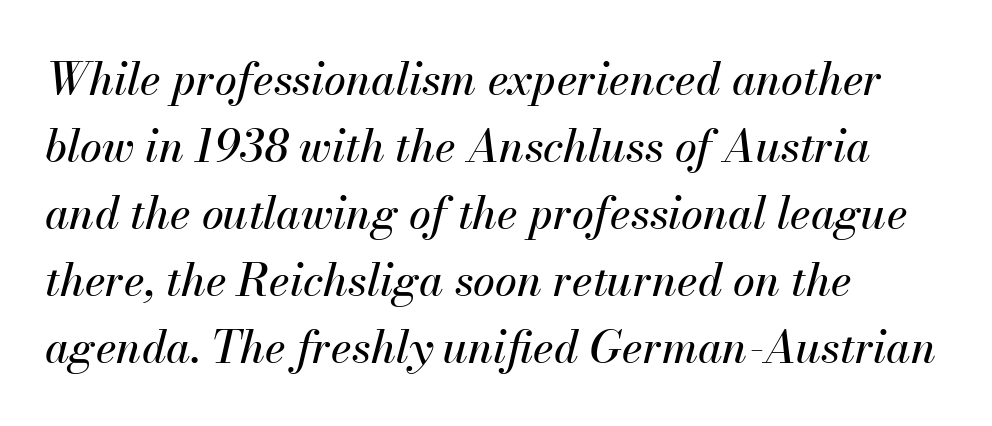
The image shows 44 px text type, italic (leaning right); set left-aligned, normal line spacing (1.52x), normal letter spacing, not underlined; medium stroke contrast and a small x-height.
